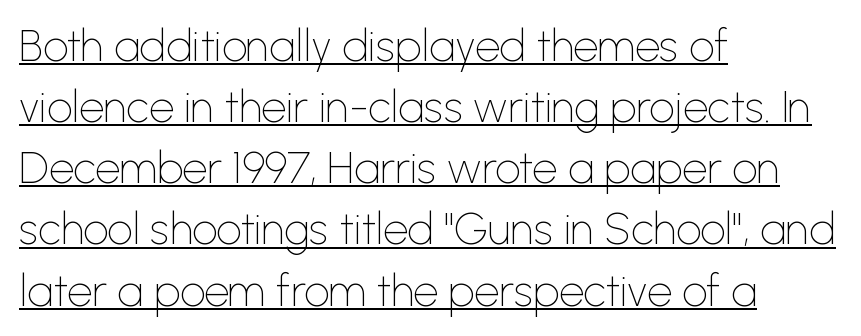
{"serif": "no", "italic": "no", "bold": "no", "weight": "thin", "width": "normal", "stroke_contrast": "low", "x_height": "medium", "monospaced": "no", "underline": "yes", "align": "left", "line_spacing": "normal", "line_spacing_ratio": 1.39, "letter_spacing": "normal", "letter_spacing_em": 0.0, "glyph_px": 44}
